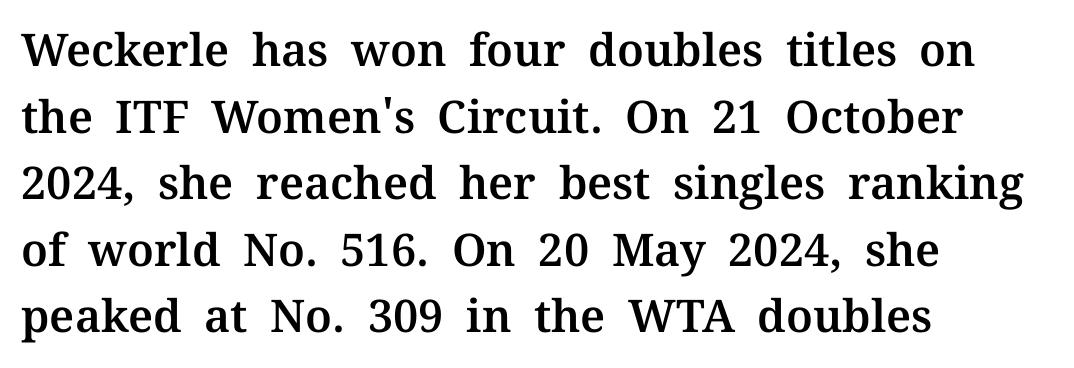
{"serif": "yes", "italic": "no", "width": "normal", "stroke_contrast": "medium", "x_height": "medium", "monospaced": "no", "underline": "no", "align": "left", "line_spacing": "normal", "line_spacing_ratio": 1.48, "letter_spacing": "normal", "letter_spacing_em": 0.0, "glyph_px": 45}
